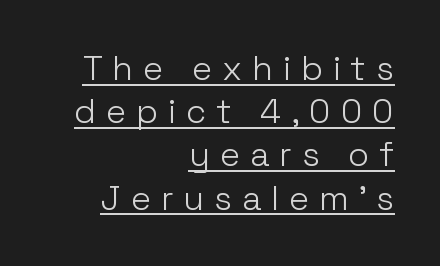
Examine the stroke ends and you'll find no serifs. Students, note that the glyphs here are deliberately spaced far apart. Stems here are at most as thick as an everyday book face. Evenly set lines give the paragraph a standard silhouette. Is this a fixed-width face? No — the glyphs have proportional, varying widths. In terms of posture, this sample is upright.
